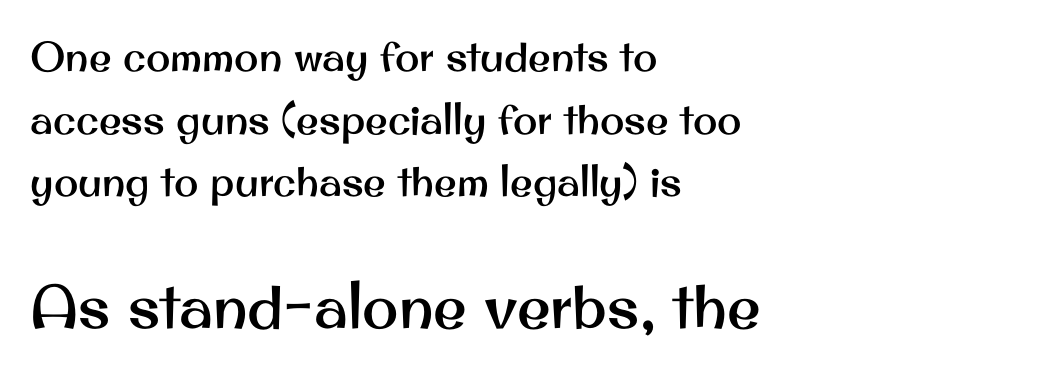
{"serif": "no", "italic": "no", "width": "normal", "stroke_contrast": "medium", "x_height": "small", "monospaced": "no", "underline": "no", "align": "left", "line_spacing": "normal", "line_spacing_ratio": 1.53, "letter_spacing": "normal", "letter_spacing_em": 0.0, "larger_block": "second", "size_ratio": 1.49, "glyph_px": 61}
